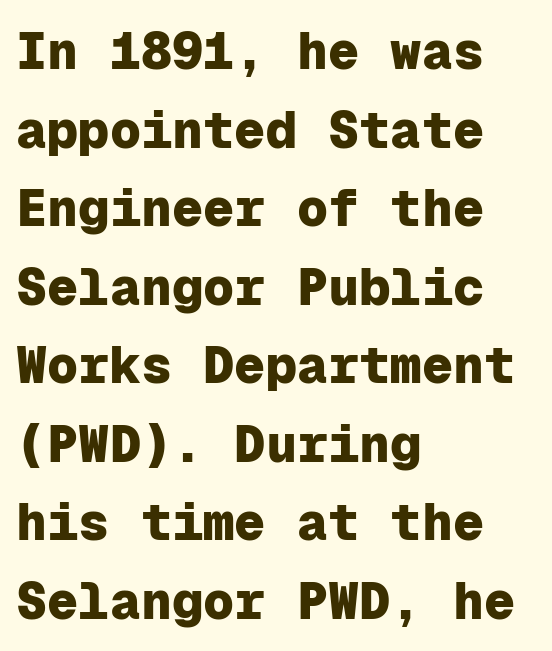
The image shows 52 px heavy sans-serif type, upright, monospaced; set left-aligned, normal line spacing (1.51x), normal letter spacing, not underlined; low stroke contrast and a medium x-height.
